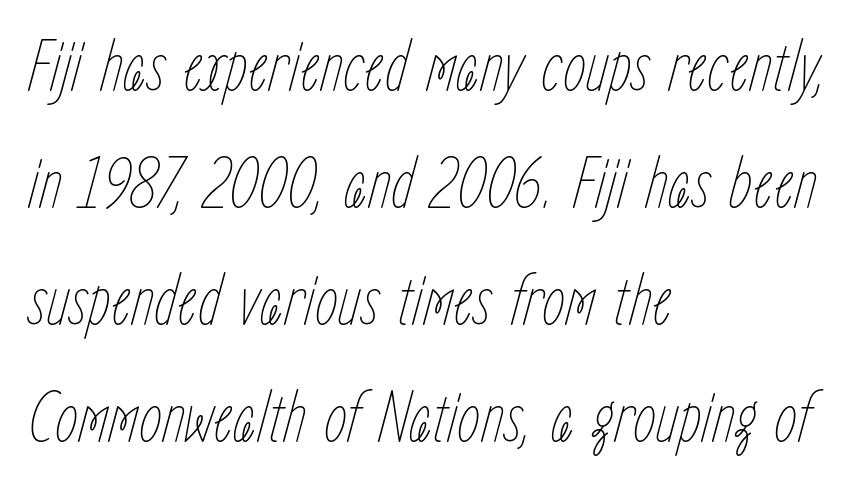
The image shows 74 px thin, condensed type, italic (leaning right); set left-aligned, normal line spacing (1.58x), normal letter spacing, not underlined; low stroke contrast and a medium x-height.
